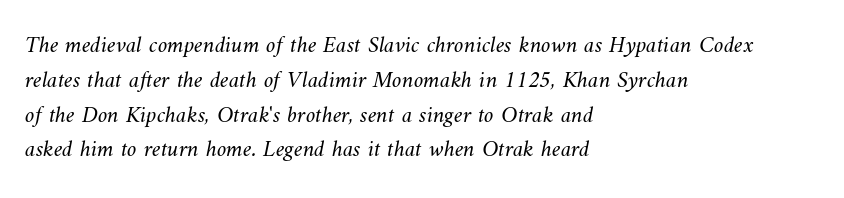
The rendering uses a moderate line-height, typical for paragraphs. These lines stack with their left ends in a neat column. Letter spacing: default. The cut favours lightness, reaching ordinary text weight at its darkest. Letters rest on an invisible, unmarked baseline.
